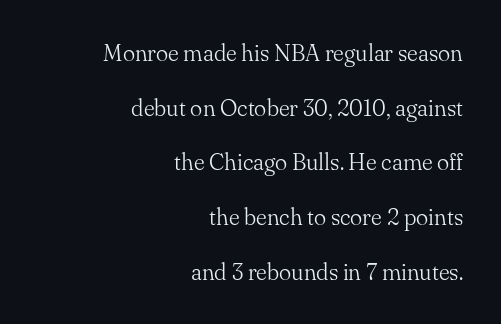
The gap between lines stays unmarked. Between one letter and the next there's only the usual sliver of space. A quiet, ordinary-to-light weight characterises the typeface. Italic: no, the glyphs are upright roman.
